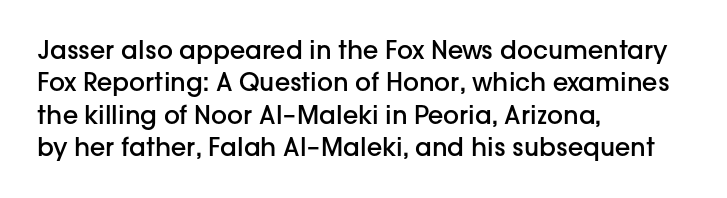
The type is set solid horizontally, with unmodified tracking. Check the space under the baseline: it is left empty. In terms of weight, the rendering is demibold, just under bold. This is the regular roman posture of the typeface.
